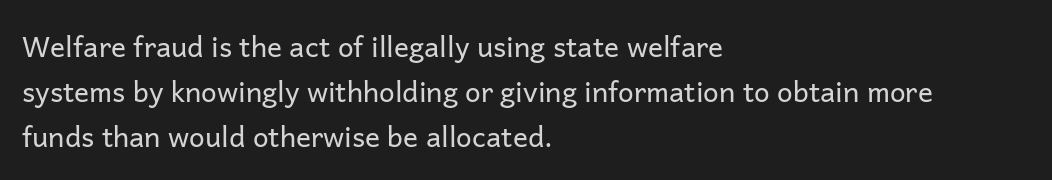
Q: Is the text bold? A: No.
Q: Is the text italic (slanted)? A: No, it is upright.
Q: Is the typeface a serif or a sans-serif typeface? A: Sans-serif.
Q: Is the text underlined? A: No.
Q: How is the paragraph aligned? A: Left-aligned.
Q: Is the spacing between letters normal or unusually wide? A: Normal.
Q: Is the spacing between lines tight, normal or loose? A: Normal.
Q: Width (condensed, normal, or wide)? A: Normal.
Q: Stroke contrast? A: Low.
Q: x-height? A: Medium.
Q: Monospaced? A: No.
